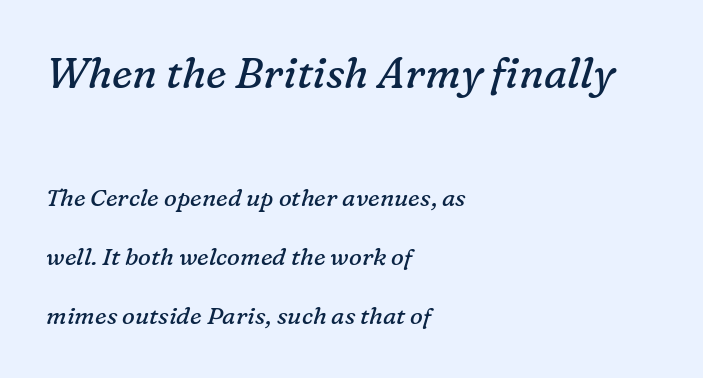
{"serif": "yes", "italic": "yes", "lean": "right", "slant_degrees": 16, "bold": "no", "weight": "regular", "width": "normal", "stroke_contrast": "low", "x_height": "medium", "monospaced": "no", "underline": "no", "align": "left", "line_spacing": "loose", "line_spacing_ratio": 2.45, "letter_spacing": "normal", "letter_spacing_em": 0.0, "larger_block": "first", "size_ratio": 1.75, "glyph_px": 42}
